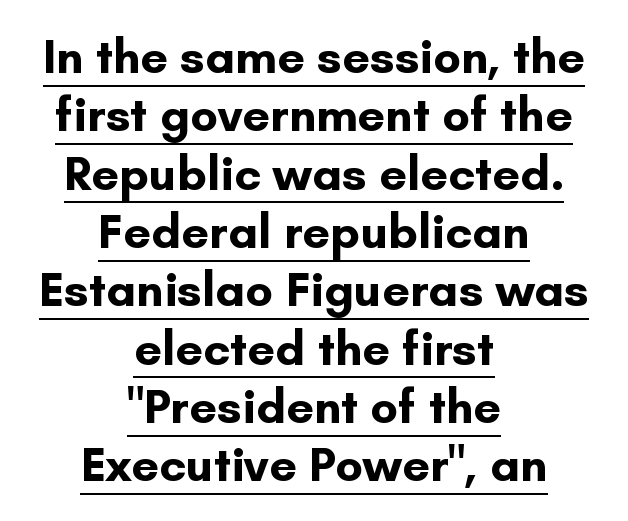
The image shows 49 px bold sans-serif type, upright; set centered, line spacing 1.19x, normal letter spacing, underlined; low stroke contrast and a small x-height.
